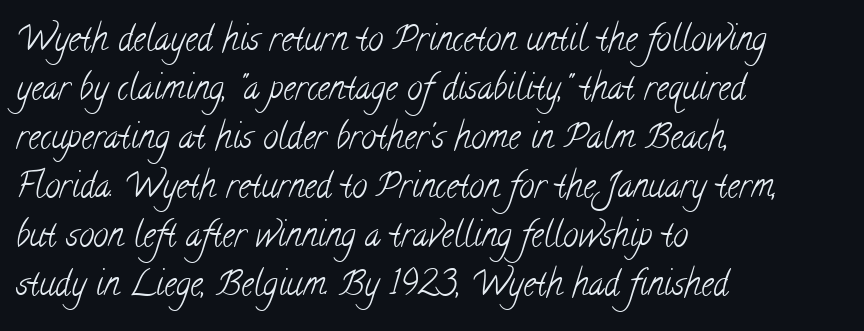
The image shows 34 px light, condensed serif type; set left-aligned, normal line spacing (1.44x), normal letter spacing, not underlined; low stroke contrast and a small x-height.
